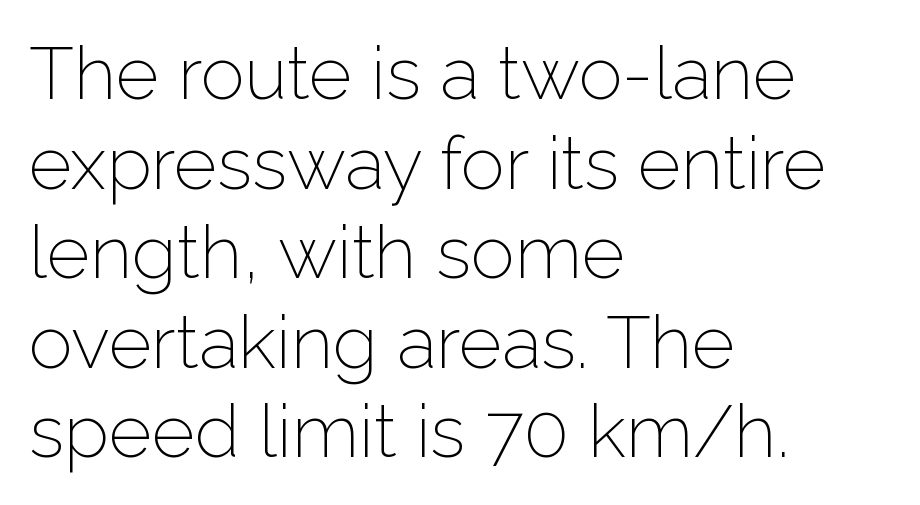
No feet cap the strokes, marking this as sans-serif type. Is the block centered? No — it sits flush against the left margin. The words here are not underlined. Letter spacing: default. Every character sits straight up, as roman type does.
